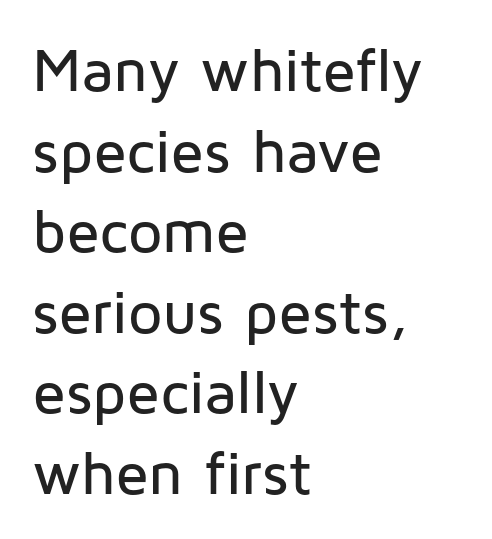
{"serif": "no", "italic": "no", "width": "normal", "stroke_contrast": "low", "x_height": "medium", "monospaced": "no", "underline": "no", "align": "left", "line_spacing": "normal", "line_spacing_ratio": 1.32, "letter_spacing": "normal", "letter_spacing_em": 0.0, "glyph_px": 61}
